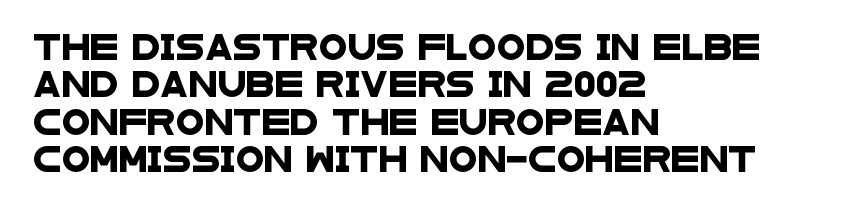
{"underline": "no", "align": "left", "line_spacing": "normal", "line_spacing_ratio": 1.44, "letter_spacing": "normal", "letter_spacing_em": 0.0, "glyph_px": 26}
